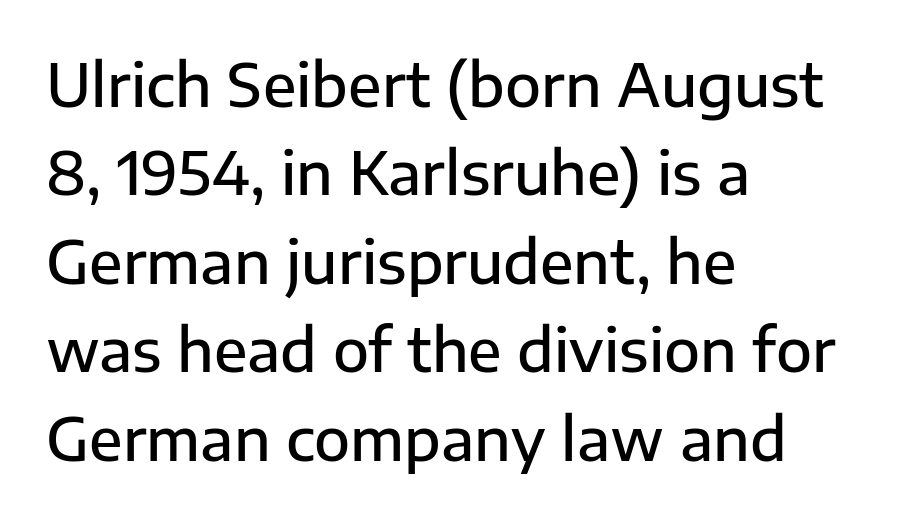
Q: Is the text bold? A: Semi-bold.
Q: Is the text italic (slanted)? A: No, it is upright.
Q: Is the typeface a serif or a sans-serif typeface? A: Sans-serif.
Q: Is the text underlined? A: No.
Q: How is the paragraph aligned? A: Left-aligned.
Q: Is the spacing between letters normal or unusually wide? A: Normal.
Q: Is the spacing between lines tight, normal or loose? A: Normal.
Q: Width (condensed, normal, or wide)? A: Normal.
Q: Stroke contrast? A: Low.
Q: x-height? A: Medium.
Q: Monospaced? A: No.
